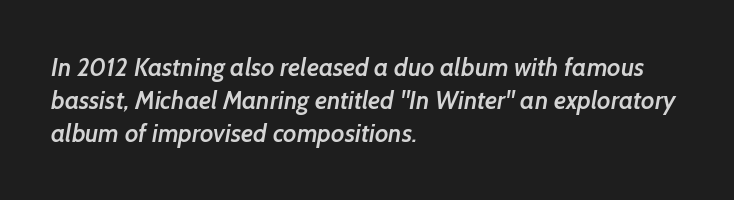
The space beneath each line is pristine and unruled. Weight: semibold (demi). If you drew a ruler down the left edge, every line would touch it. Horizontal bands of white between lines are of average thickness.
